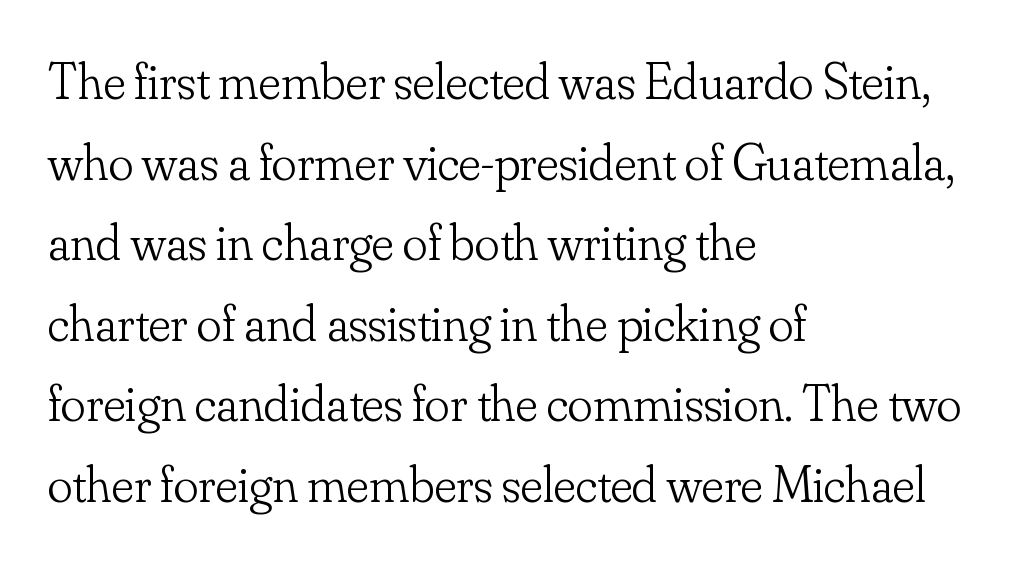
{"serif": "yes", "italic": "no", "bold": "no", "weight": "light", "width": "normal", "stroke_contrast": "low", "x_height": "small", "monospaced": "no", "underline": "no", "align": "left", "line_spacing": "normal", "line_spacing_ratio": 1.55, "letter_spacing": "normal", "letter_spacing_em": 0.0, "glyph_px": 52}
